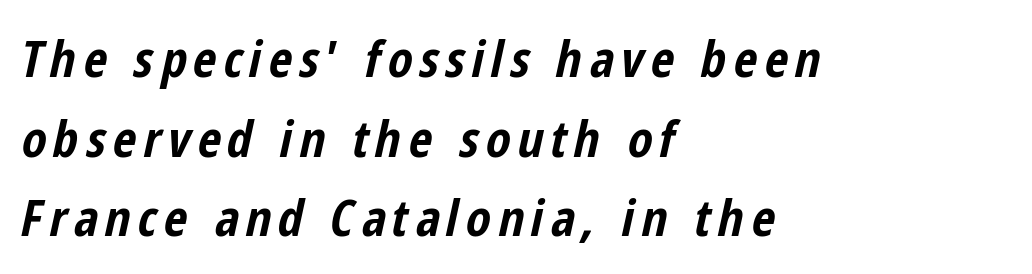
The lines are quadded left. Has an underline been added? It has not. The letters advance in unequal steps, a hallmark of proportional type. Compared with ordinary roman type, these characters are visibly tilted. These lines sit exactly where default settings would place them.
